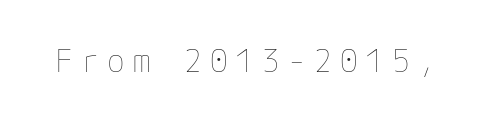
Observe the wide spacing: letters keep a clear distance from each other. Clear beneath every line of the passage. If you drew a line through each stem, it would be perfectly vertical. Heft: none added — not bold.
